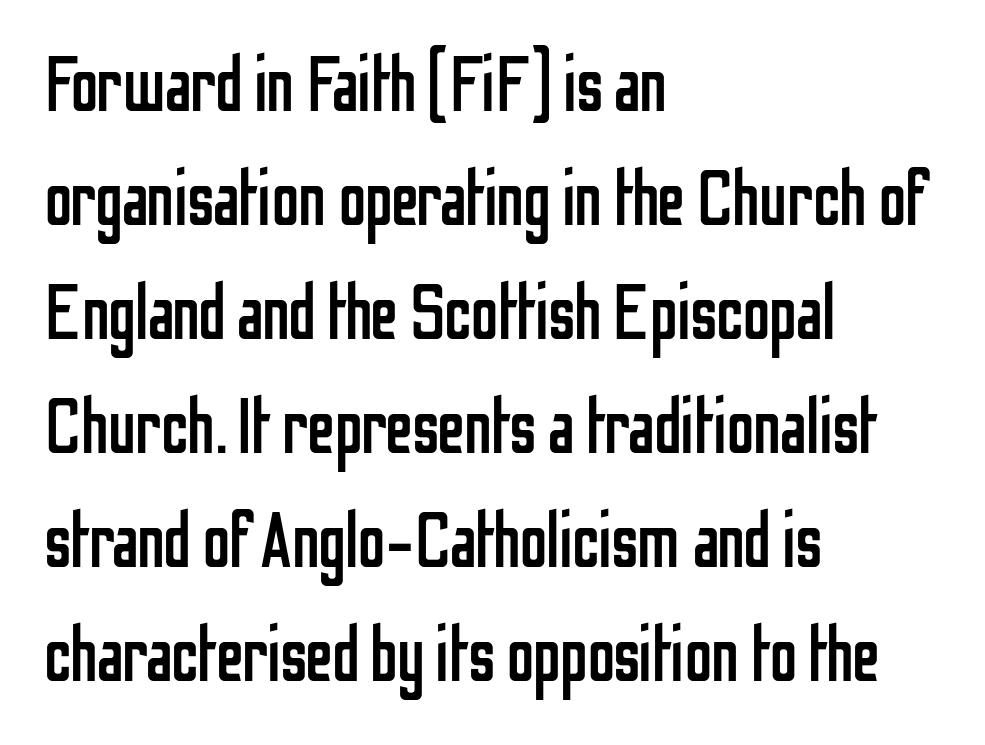
Q: Is the text bold? A: No.
Q: Is the text italic (slanted)? A: No, it is upright.
Q: Is the typeface a serif or a sans-serif typeface? A: Sans-serif.
Q: Is the text underlined? A: No.
Q: How is the paragraph aligned? A: Left-aligned.
Q: Is the spacing between letters normal or unusually wide? A: Normal.
Q: Is the spacing between lines tight, normal or loose? A: Normal.
Q: Width (condensed, normal, or wide)? A: Condensed.
Q: Stroke contrast? A: Low.
Q: x-height? A: Medium.
Q: Monospaced? A: No.
